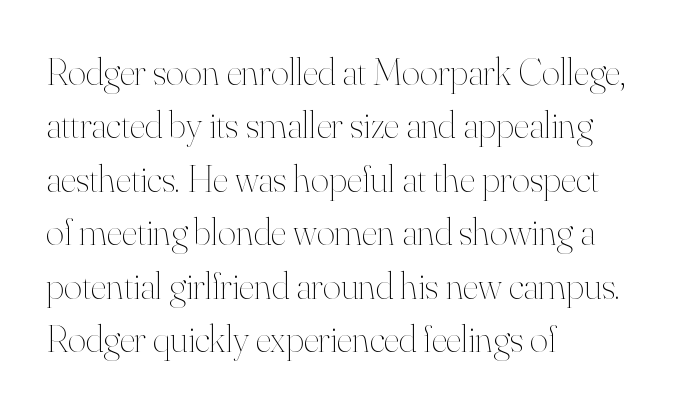
Reading down the block, your eye returns to a fixed left position each line. Check the space under the baseline: it is left empty. The letters advance in unequal steps, a hallmark of proportional type. The letters look calm and open, with moderate or lighter stems.
